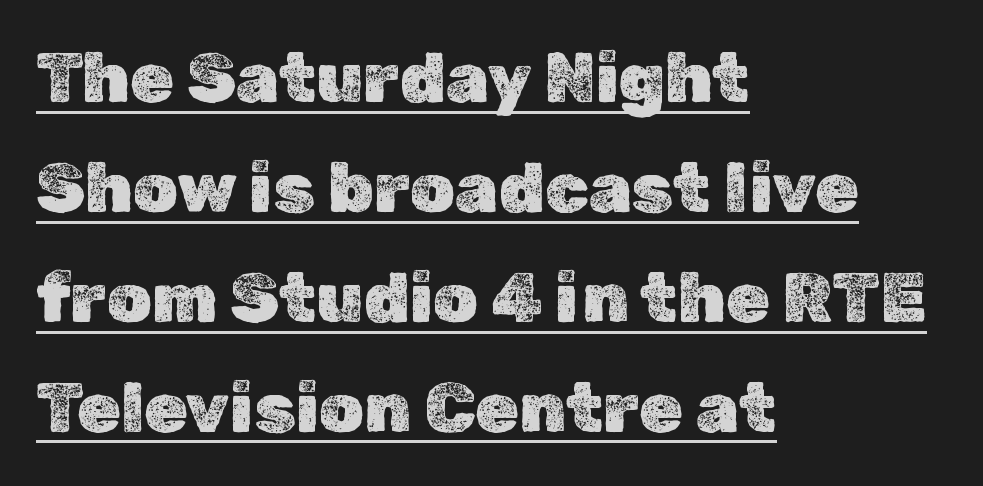
{"italic": "no", "width": "normal", "x_height": "medium", "monospaced": "no", "underline": "yes", "align": "left", "line_spacing": "normal", "line_spacing_ratio": 1.57, "letter_spacing": "normal", "letter_spacing_em": 0.0, "glyph_px": 70}
